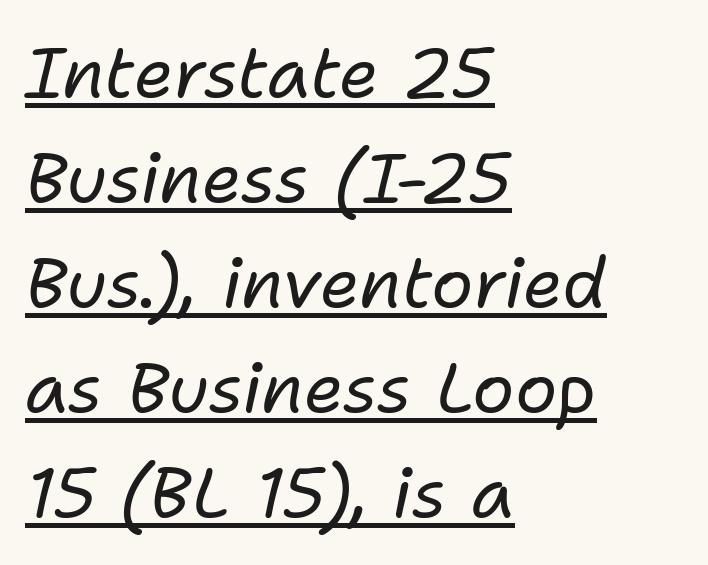
The image shows 70 px regular-weight type, italic (leaning right); set left-aligned, normal line spacing (1.5x), normal letter spacing, underlined; low stroke contrast and a medium x-height.
